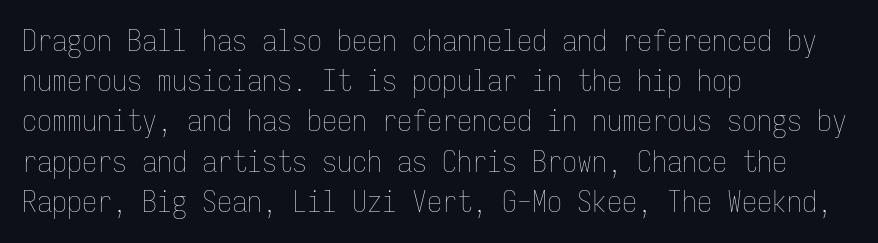
Q: Is the text bold? A: No.
Q: Is the text italic (slanted)? A: No, it is upright.
Q: Is the text underlined? A: No.
Q: How is the paragraph aligned? A: Left-aligned.
Q: Is the spacing between letters normal or unusually wide? A: Normal.
Q: Is the spacing between lines tight, normal or loose? A: Normal.
Q: Width (condensed, normal, or wide)? A: Condensed.
Q: Stroke contrast? A: Low.
Q: x-height? A: Medium.
Q: Monospaced? A: Yes.
